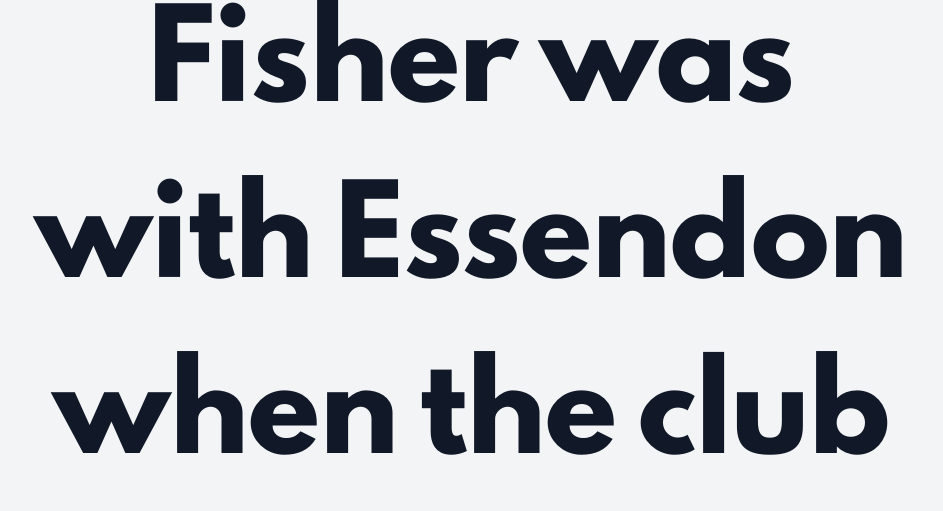
Q: Is the text bold? A: Yes.
Q: Is the text italic (slanted)? A: No, it is upright.
Q: Is the typeface a serif or a sans-serif typeface? A: Sans-serif.
Q: Is the text underlined? A: No.
Q: How is the paragraph aligned? A: Centered.
Q: Is the spacing between letters normal or unusually wide? A: Normal.
Q: Is the spacing between lines tight, normal or loose? A: Loose.
Q: Width (condensed, normal, or wide)? A: Normal.
Q: Stroke contrast? A: Low.
Q: x-height? A: Small.
Q: Monospaced? A: No.
